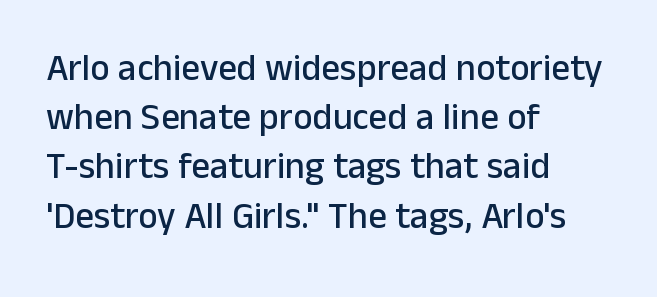
The paragraph has a hard left edge and a soft right edge. The letters advance in unequal steps, a hallmark of proportional type. Honestly, there is no underline to notice here at all. Does extra space separate the letters? No, they use regular spacing. Line spacing here is normal. A sans-serif font was chosen for this passage.
